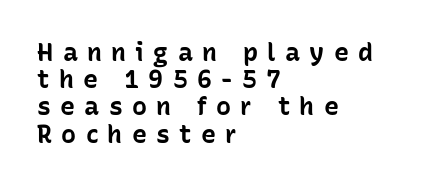
This rendering widens character spacing well past its baseline value. A classic flush-left, rag-right setting is used for this passage. Baseline-to-baseline distance is barely more than the letter height. A dark, heavy texture on the line: the type is bold.
